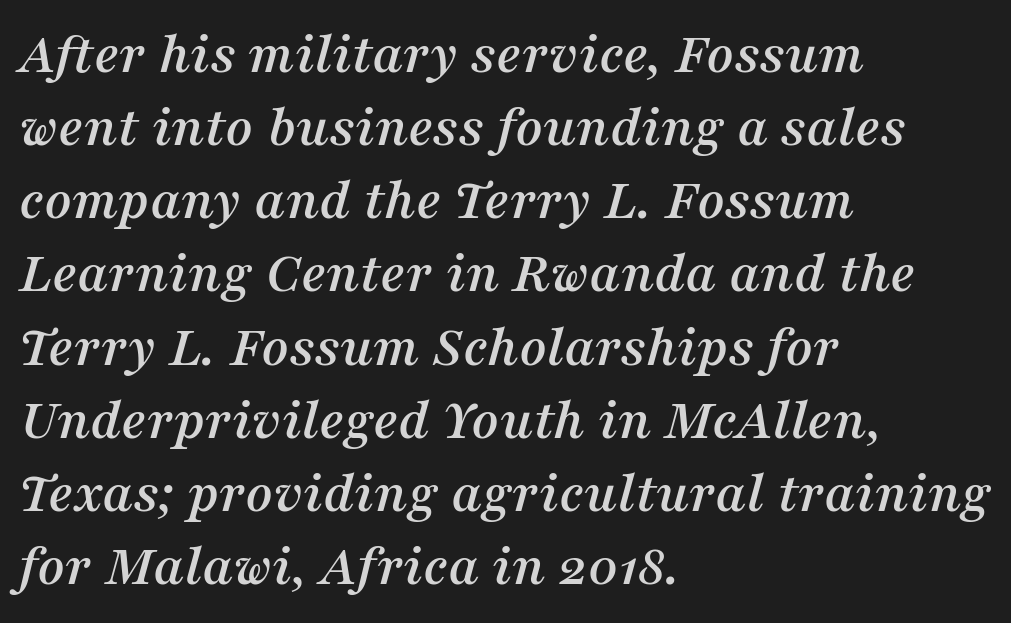
{"serif": "yes", "italic": "yes", "lean": "right", "slant_degrees": 16, "width": "normal", "stroke_contrast": "medium", "x_height": "medium", "monospaced": "no", "underline": "no", "align": "left", "line_spacing_ratio": 1.24, "letter_spacing": "normal", "letter_spacing_em": 0.0, "glyph_px": 59}
